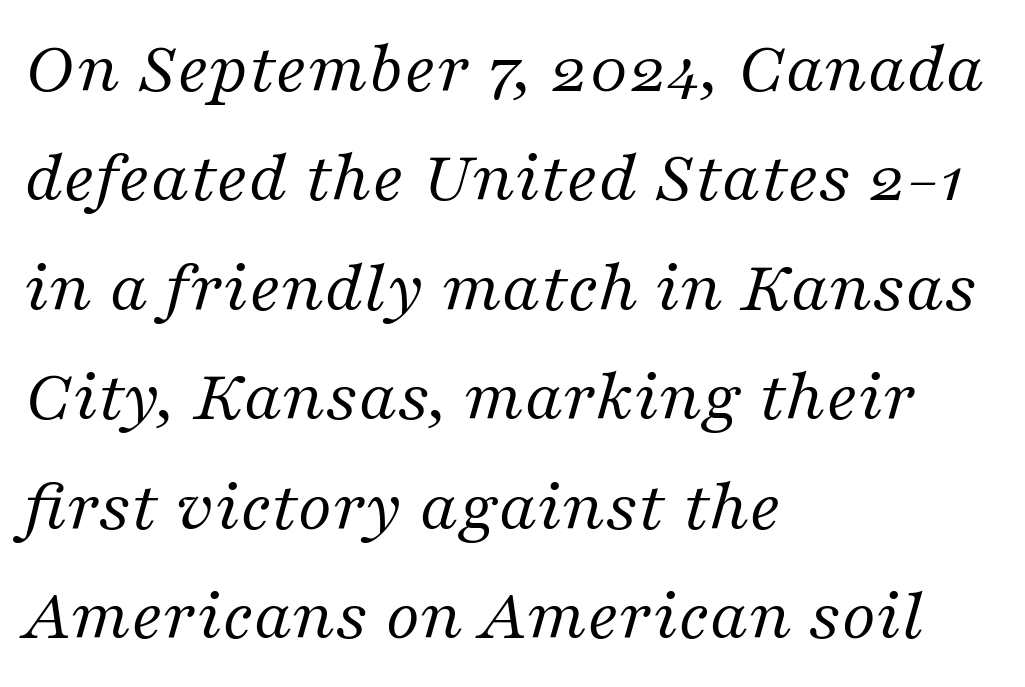
The image shows 75 px regular-weight serif type, italic (leaning right); set left-aligned, normal line spacing (1.46x), normal letter spacing, not underlined; medium stroke contrast and a medium x-height.
